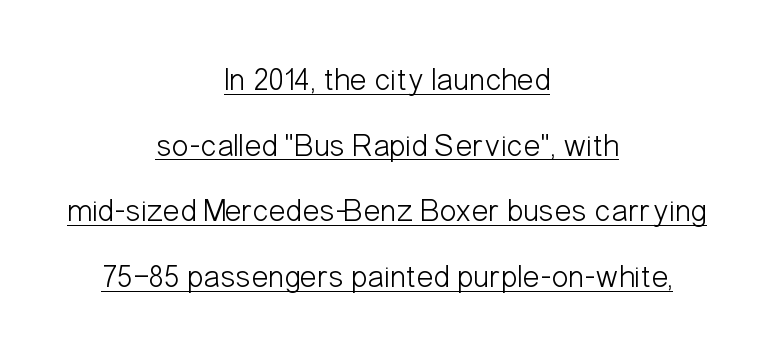
{"serif": "no", "italic": "no", "bold": "no", "weight": "light", "width": "condensed", "stroke_contrast": "low", "x_height": "medium", "monospaced": "no", "underline": "yes", "align": "center", "line_spacing": "loose", "line_spacing_ratio": 2.05, "letter_spacing": "normal", "letter_spacing_em": 0.0, "glyph_px": 32}
